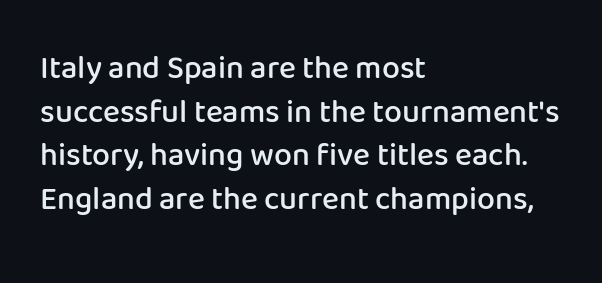
{"serif": "no", "italic": "no", "bold": "semi", "weight": "semibold", "width": "normal", "stroke_contrast": "low", "x_height": "medium", "monospaced": "no", "underline": "no", "align": "left", "line_spacing": "normal", "line_spacing_ratio": 1.36, "letter_spacing": "normal", "letter_spacing_em": 0.0, "glyph_px": 32}
